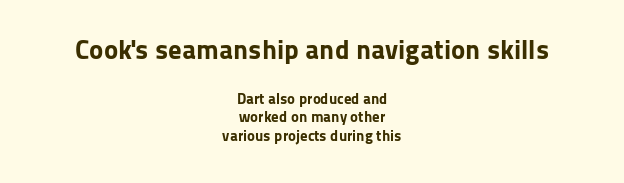
Q: Is the text bold? A: Yes.
Q: Is the text italic (slanted)? A: No, it is upright.
Q: Is the text underlined? A: No.
Q: How is the paragraph aligned? A: Centered.
Q: Is the spacing between letters normal or unusually wide? A: Normal.
Q: Which block of text is set in a larger size, the first (top) or the second (bottom)? A: The first (top) one.
